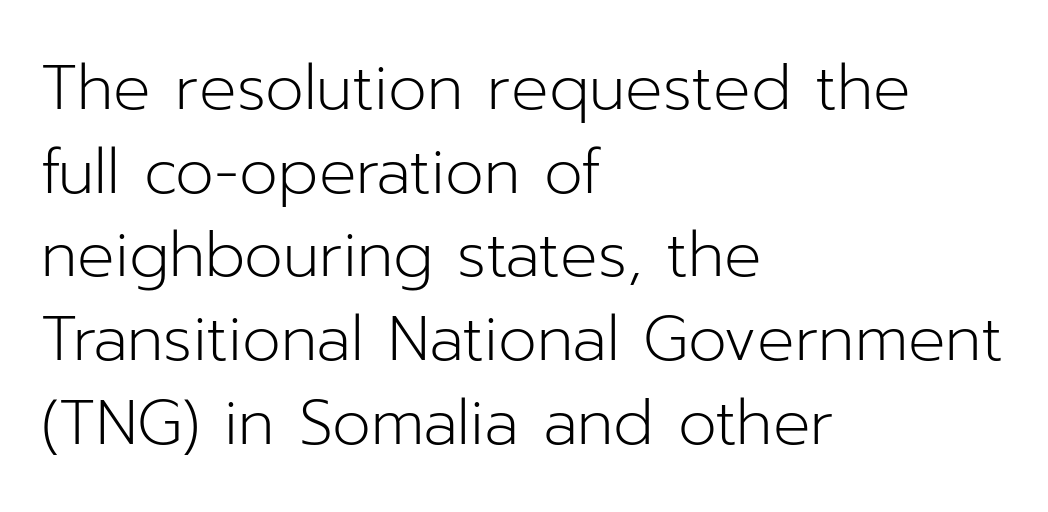
Q: Is the text bold? A: No.
Q: Is the text italic (slanted)? A: No, it is upright.
Q: Is the typeface a serif or a sans-serif typeface? A: Sans-serif.
Q: Is the text underlined? A: No.
Q: How is the paragraph aligned? A: Left-aligned.
Q: Is the spacing between letters normal or unusually wide? A: Normal.
Q: Is the spacing between lines tight, normal or loose? A: Normal.
Q: Width (condensed, normal, or wide)? A: Normal.
Q: Stroke contrast? A: Low.
Q: x-height? A: Medium.
Q: Monospaced? A: No.
